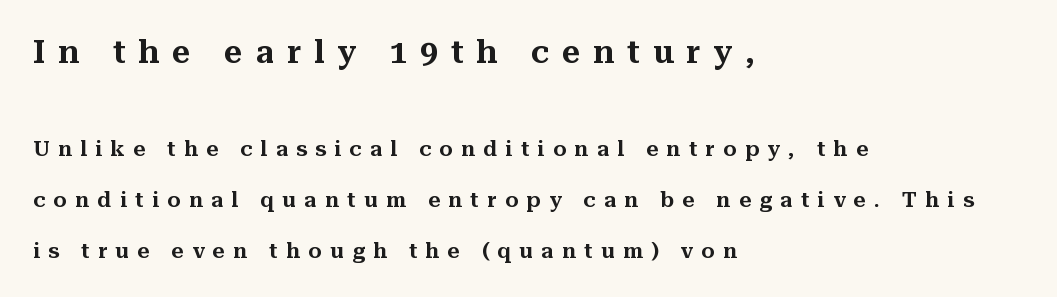
Q: Is the text italic (slanted)? A: No, it is upright.
Q: Is the typeface a serif or a sans-serif typeface? A: Serif.
Q: Is the text underlined? A: No.
Q: How is the paragraph aligned? A: Left-aligned.
Q: Is the spacing between letters normal or unusually wide? A: Unusually wide.
Q: Is the spacing between lines tight, normal or loose? A: Loose.
Q: Which block of text is set in a larger size, the first (top) or the second (bottom)? A: The first (top) one.
Q: Width (condensed, normal, or wide)? A: Normal.
Q: Stroke contrast? A: Medium.
Q: x-height? A: Medium.
Q: Monospaced? A: No.
